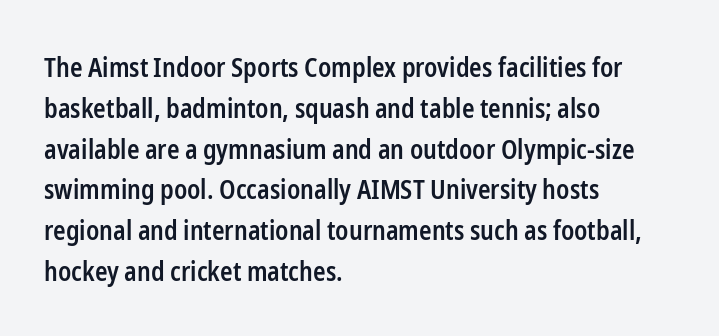
Caption: semibold face, moderately heavy strokes. Students, observe: this is what conventionally led text looks like. Quick note: not italic, upright. A bare baseline throughout the passage.
